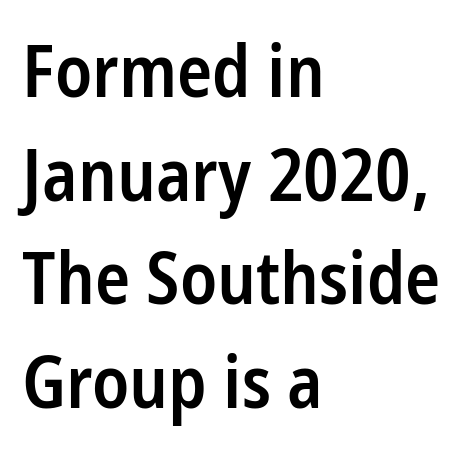
Q: Is the text bold? A: Semi-bold.
Q: Is the text italic (slanted)? A: No, it is upright.
Q: Is the typeface a serif or a sans-serif typeface? A: Sans-serif.
Q: Is the text underlined? A: No.
Q: How is the paragraph aligned? A: Left-aligned.
Q: Is the spacing between letters normal or unusually wide? A: Normal.
Q: Is the spacing between lines tight, normal or loose? A: Normal.
Q: Width (condensed, normal, or wide)? A: Condensed.
Q: Stroke contrast? A: Low.
Q: x-height? A: Medium.
Q: Monospaced? A: No.
